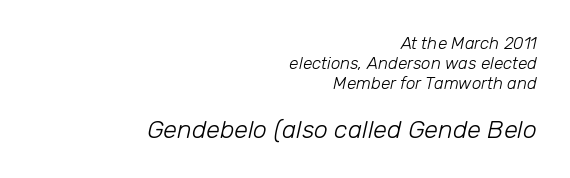
Q: Is the text bold? A: No.
Q: Is the text italic (slanted)? A: Yes, it leans right by about 12 degrees.
Q: Is the text underlined? A: No.
Q: How is the paragraph aligned? A: Right-aligned.
Q: Is the spacing between letters normal or unusually wide? A: Normal.
Q: Which block of text is set in a larger size, the first (top) or the second (bottom)? A: The second (bottom) one.
